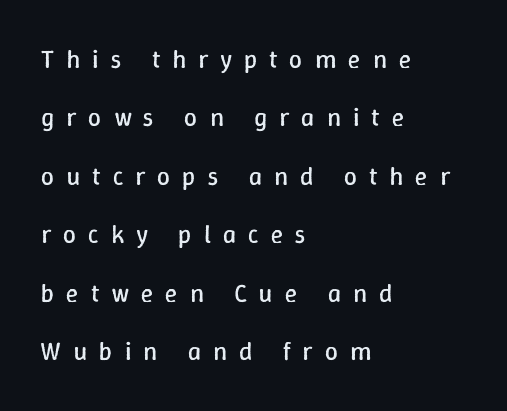
Q: Is the text bold? A: No.
Q: Is the text italic (slanted)? A: No, it is upright.
Q: Is the text underlined? A: No.
Q: How is the paragraph aligned? A: Left-aligned.
Q: Is the spacing between letters normal or unusually wide? A: Unusually wide.
Q: Is the spacing between lines tight, normal or loose? A: Loose.
